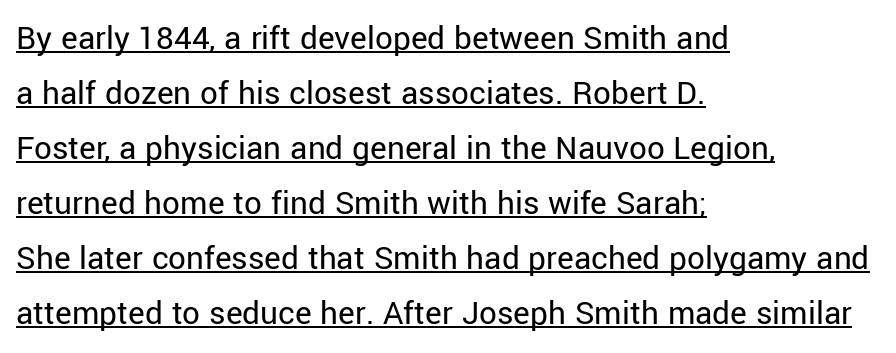
The block of text has a typical density, with ordinary space between rows. A typesetter would call this proportional, since set widths differ per character. The letters sit at their default tracking, neither squeezed nor spread. What kind of face is this? One without serifs — a sans. No letter is thick-stroked: the sample isn't bold.
